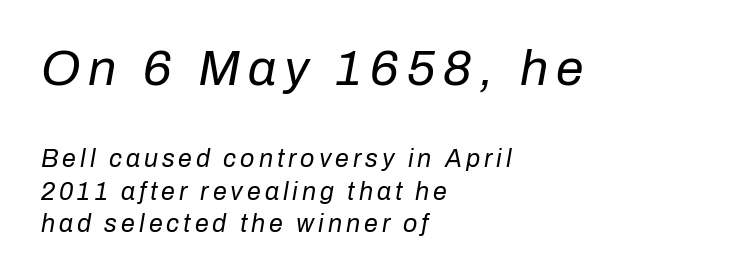
Whoever set this chose a conventional vertical rhythm. Underline: absent. Does the lettering tilt? It does — this is italic. The typeface has the unassuming heft of standard copy or less. The compositor pushed each line to the left boundary. Think of a printed novel: that variable character pitch is what you see here.
